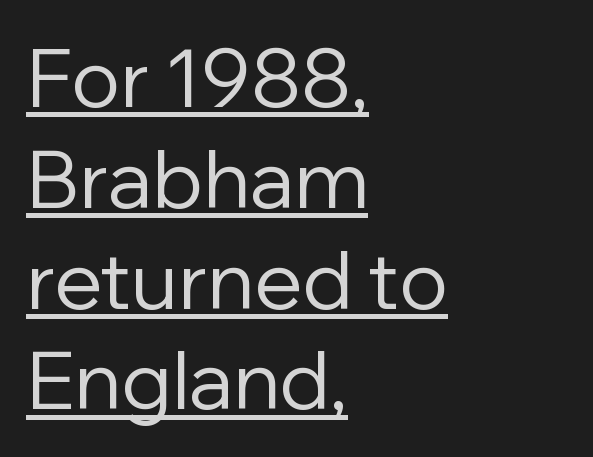
Q: Is the text bold? A: No.
Q: Is the text italic (slanted)? A: No, it is upright.
Q: Is the typeface a serif or a sans-serif typeface? A: Sans-serif.
Q: Is the text underlined? A: Yes.
Q: How is the paragraph aligned? A: Left-aligned.
Q: Is the spacing between letters normal or unusually wide? A: Normal.
Q: Is the spacing between lines tight, normal or loose? A: Normal.
Q: Width (condensed, normal, or wide)? A: Normal.
Q: Stroke contrast? A: Low.
Q: x-height? A: Medium.
Q: Monospaced? A: No.
